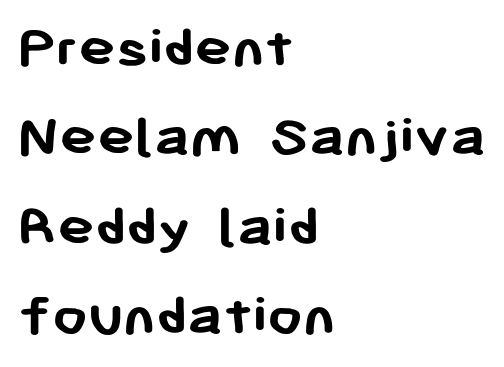
{"serif": "no", "italic": "no", "bold": "yes", "weight": "semibold", "width": "normal", "stroke_contrast": "low", "x_height": "medium", "monospaced": "no", "underline": "no", "align": "left", "line_spacing": "normal", "line_spacing_ratio": 1.44, "letter_spacing": "normal", "letter_spacing_em": 0.0, "glyph_px": 62}
